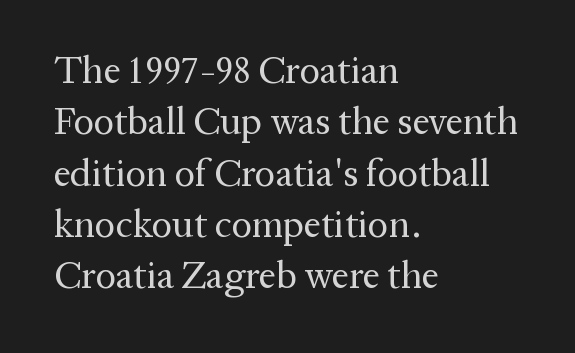
Q: Is the text bold? A: No.
Q: Is the text italic (slanted)? A: No, it is upright.
Q: Is the typeface a serif or a sans-serif typeface? A: Serif.
Q: Is the text underlined? A: No.
Q: How is the paragraph aligned? A: Left-aligned.
Q: Is the spacing between letters normal or unusually wide? A: Normal.
Q: Is the spacing between lines tight, normal or loose? A: Normal.
Q: Width (condensed, normal, or wide)? A: Normal.
Q: Stroke contrast? A: Medium.
Q: x-height? A: Medium.
Q: Monospaced? A: No.
